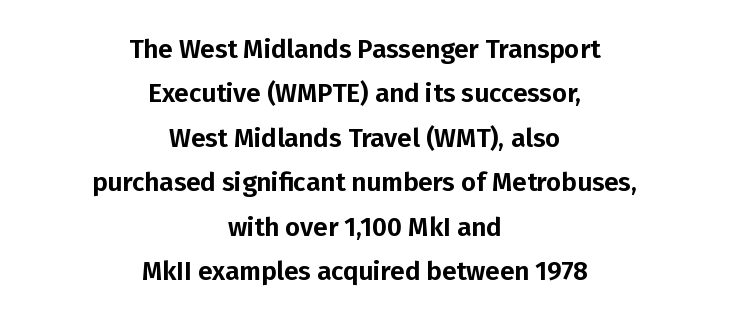
The letters stand upright; this is a roman face. Each line is balanced around a shared central axis. The string is rendered with underlining switched off. Nothing unusual about the tracking: characters are spaced as the font intends.
